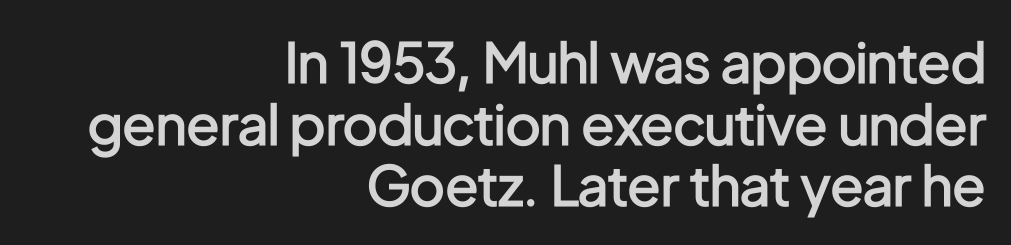
The image shows 55 px semibold, condensed sans-serif type, upright; set right-aligned, tight line spacing (1.12x), normal letter spacing, not underlined; low stroke contrast and a medium x-height.
